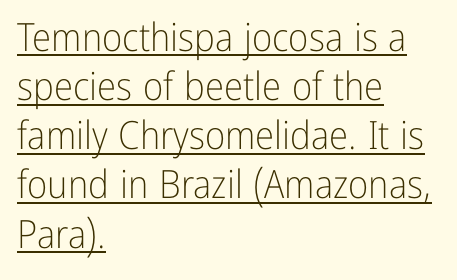
{"serif": "no", "italic": "no", "bold": "no", "weight": "light", "width": "condensed", "stroke_contrast": "low", "x_height": "medium", "monospaced": "no", "underline": "yes", "align": "left", "line_spacing": "normal", "line_spacing_ratio": 1.26, "letter_spacing": "normal", "letter_spacing_em": 0.0, "glyph_px": 39}
